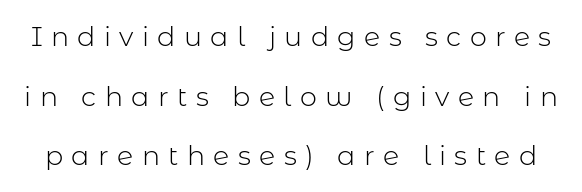
Q: Is the text bold? A: No.
Q: Is the text italic (slanted)? A: No, it is upright.
Q: Is the text underlined? A: No.
Q: Is the spacing between letters normal or unusually wide? A: Unusually wide.
Q: Is the spacing between lines tight, normal or loose? A: Loose.
